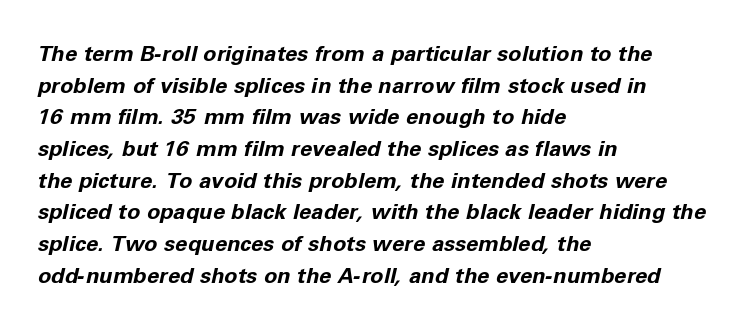
{"italic": "yes", "lean": "right", "slant_degrees": 11, "bold": "yes", "underline": "no", "align": "left", "line_spacing": "normal", "line_spacing_ratio": 1.44, "letter_spacing": "normal", "letter_spacing_em": 0.0, "glyph_px": 22}
